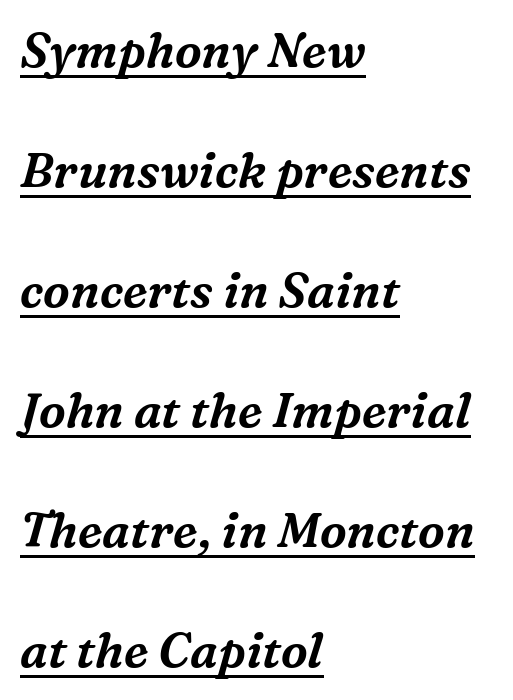
To sum up the face: it has serifs. This sample has the flowing, uneven cadence of proportional lettering. The text carries the slant typical of an italic or oblique font. Somebody hit Ctrl+U on this one — the words are underlined. Compared with typical body copy, the letter spacing here is the same.
